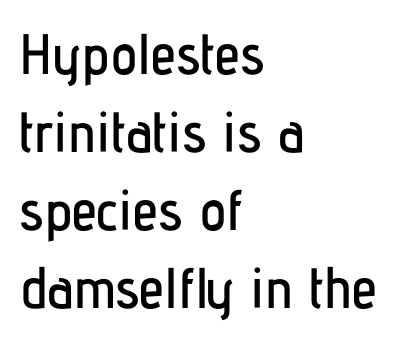
{"serif": "no", "italic": "no", "width": "condensed", "stroke_contrast": "low", "x_height": "medium", "monospaced": "no", "underline": "no", "align": "left", "line_spacing": "normal", "line_spacing_ratio": 1.37, "letter_spacing": "normal", "letter_spacing_em": 0.0, "glyph_px": 57}
